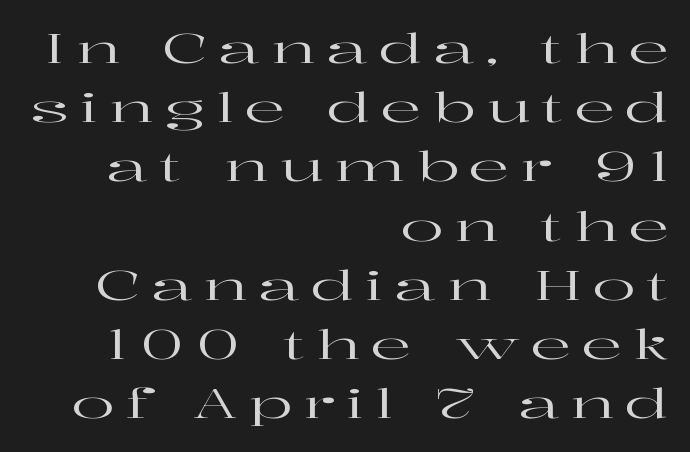
The axis of the letterforms is exactly vertical. Clear beneath every line of the passage. A typesetter would call this proportional, since set widths differ per character. Someone cranked the tracking dial way up on this one.
